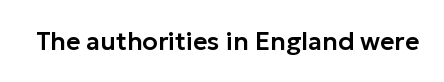
{"italic": "no", "underline": "no", "letter_spacing": "normal", "letter_spacing_em": 0.0, "glyph_px": 25}
